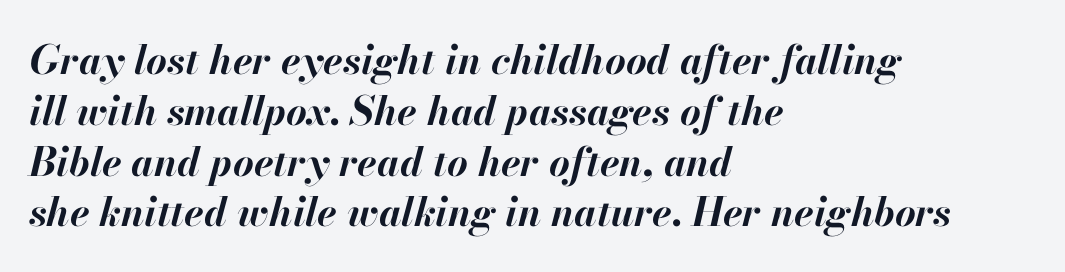
The image shows 40 px bold type, italic (leaning right); set left-aligned, normal line spacing (1.27x), normal letter spacing, not underlined; high stroke contrast and a small x-height.
